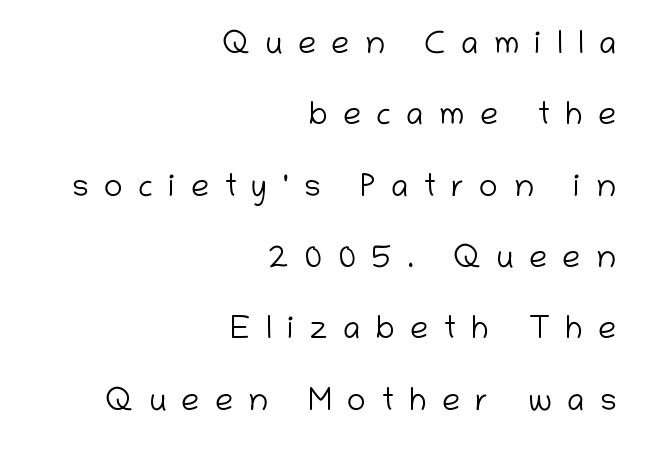
Notice how the stems are strictly vertical — no italics here. Spacing verdict: proportional, widths tailored to each character. A flush-right, rag-left setting is used for this passage. The typeface chosen for these lines omits serifs. You could only call the tracking loose — the letters float apart. Is this a heavy cut? Hardly; it is regular or lighter.
